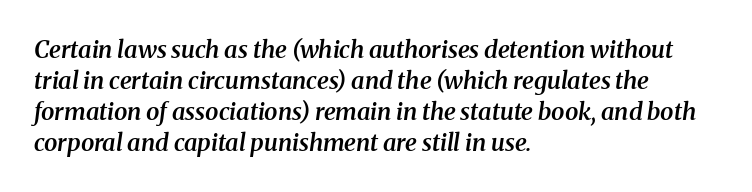
The image shows 24 px text type, italic (leaning right); set left-aligned, normal line spacing (1.29x), normal letter spacing, not underlined.
